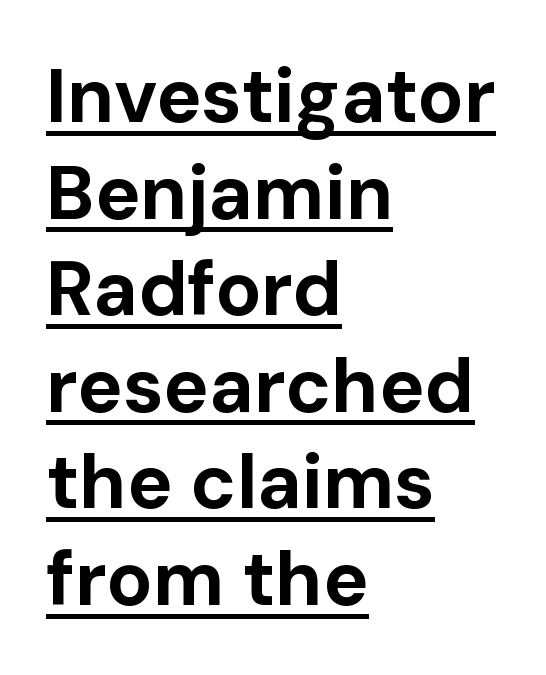
{"serif": "no", "italic": "no", "bold": "yes", "weight": "bold", "width": "normal", "stroke_contrast": "low", "x_height": "medium", "monospaced": "no", "underline": "yes", "align": "left", "line_spacing": "normal", "line_spacing_ratio": 1.27, "letter_spacing": "normal", "letter_spacing_em": 0.0, "glyph_px": 76}
